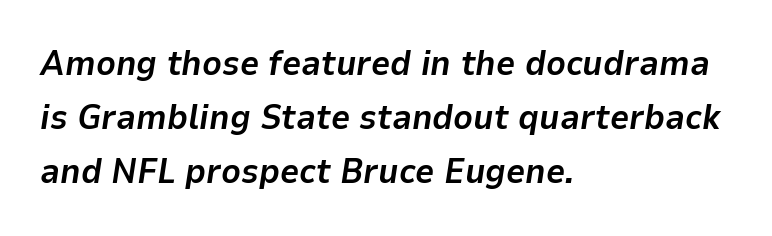
{"italic": "yes", "lean": "right", "slant_degrees": 9, "bold": "yes", "weight": "bold", "width": "normal", "stroke_contrast": "low", "x_height": "medium", "monospaced": "no", "underline": "no", "align": "left", "line_spacing": "normal", "line_spacing_ratio": 1.59, "letter_spacing": "normal", "letter_spacing_em": 0.0, "glyph_px": 34}
